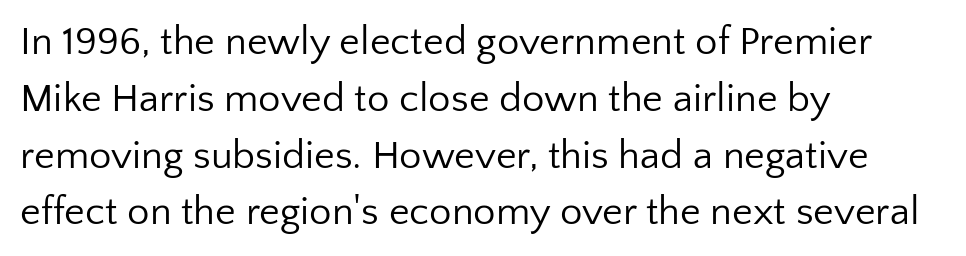
Is the type heavy? It reads as light-to-regular instead. Think of a printed novel: that variable character pitch is what you see here. This rendering employs a face without finishing strokes, i.e., a sans-serif. A roman cut, with each character standing at attention.
